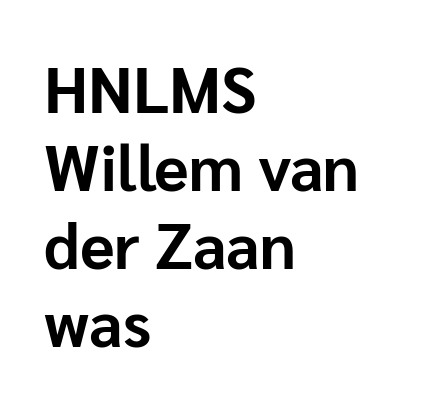
Every letter is thick-stroked: bold, no question. The face used here is proportionally spaced, like ordinary book or web type. A typesetter would call this zero additional tracking. Notice how the passage keeps a crisp vertical edge on the left only. Only glyphs here, with clear space below each row.
